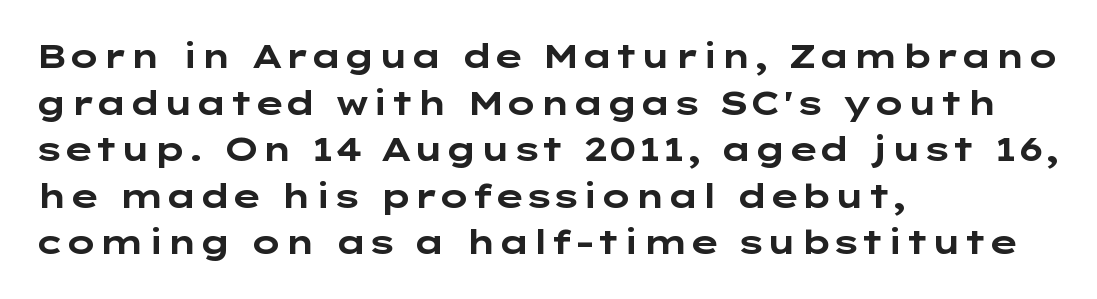
{"serif": "no", "italic": "no", "bold": "yes", "weight": "bold", "width": "wide", "stroke_contrast": "low", "x_height": "medium", "underline": "no", "align": "left", "line_spacing": "normal", "line_spacing_ratio": 1.41, "letter_spacing": "normal", "letter_spacing_em": 0.0, "glyph_px": 33}
